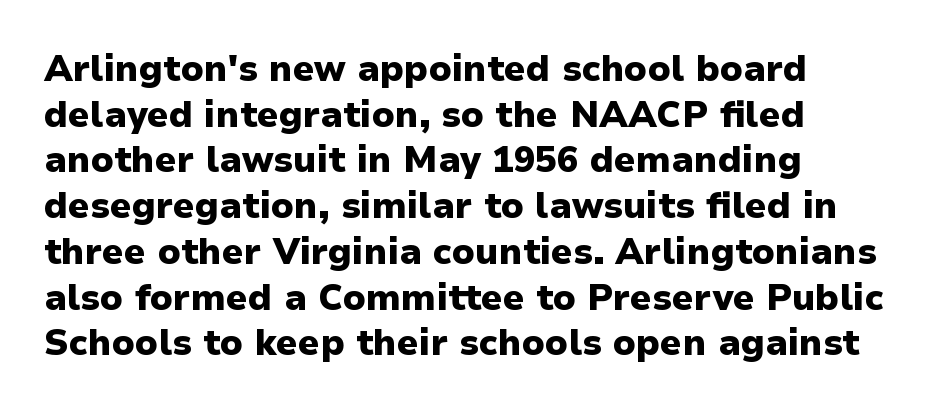
{"serif": "no", "italic": "no", "bold": "yes", "weight": "heavy", "width": "normal", "stroke_contrast": "low", "x_height": "medium", "monospaced": "no", "underline": "no", "align": "left", "line_spacing": "normal", "line_spacing_ratio": 1.27, "letter_spacing": "normal", "letter_spacing_em": 0.0, "glyph_px": 36}
